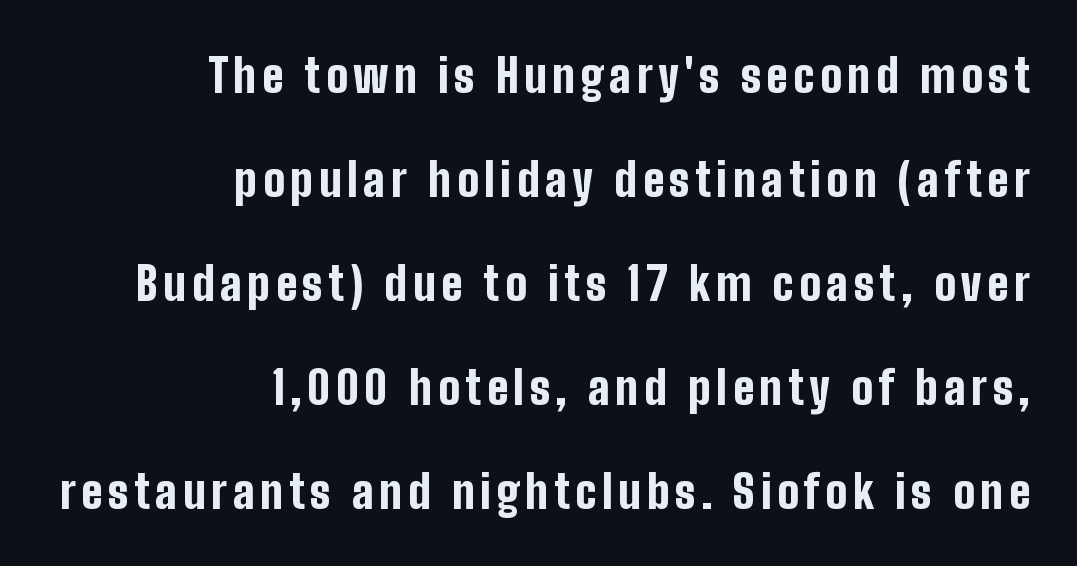
The image shows 46 px bold, condensed sans-serif type, upright; set right-aligned, loose line spacing (2.26x), not underlined; low stroke contrast and a medium x-height.
